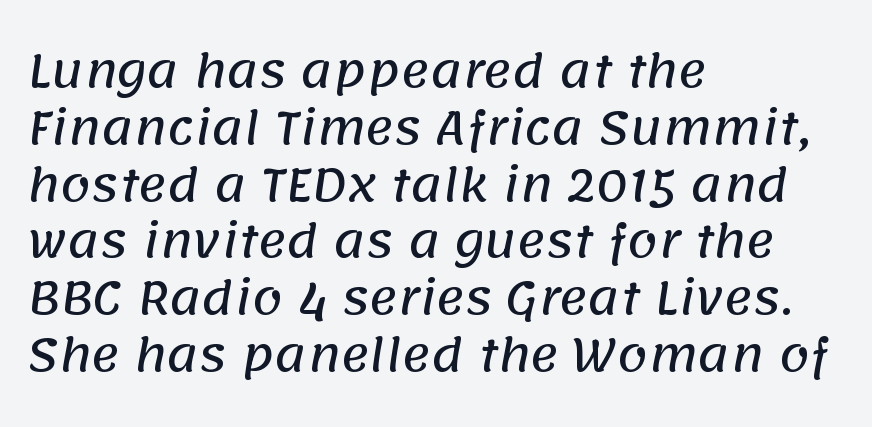
{"serif": "no", "width": "normal", "stroke_contrast": "low", "x_height": "large", "monospaced": "no", "underline": "no", "align": "left", "line_spacing": "normal", "line_spacing_ratio": 1.29, "letter_spacing": "normal", "letter_spacing_em": 0.0, "glyph_px": 44}
